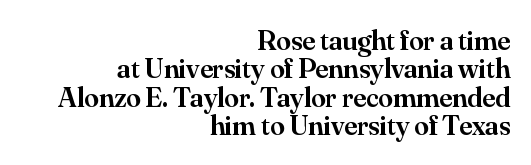
Q: Is the text bold? A: Semi-bold.
Q: Is the text italic (slanted)? A: No, it is upright.
Q: Is the typeface a serif or a sans-serif typeface? A: Serif.
Q: Is the text underlined? A: No.
Q: How is the paragraph aligned? A: Right-aligned.
Q: Is the spacing between letters normal or unusually wide? A: Normal.
Q: Is the spacing between lines tight, normal or loose? A: Tight.
Q: Width (condensed, normal, or wide)? A: Normal.
Q: Stroke contrast? A: Medium.
Q: x-height? A: Small.
Q: Monospaced? A: No.
